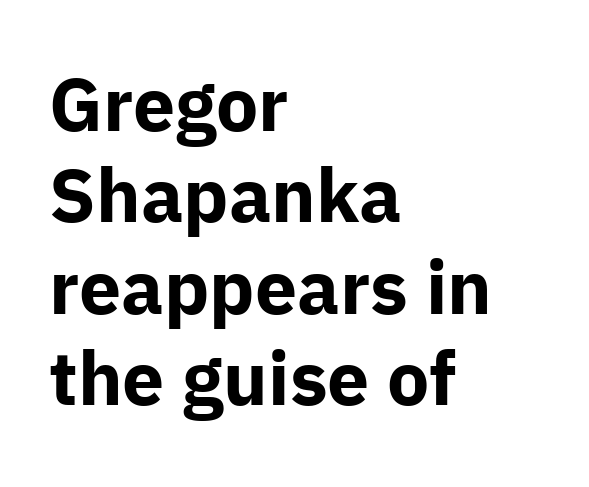
The passage shown is typed in a proportional face where columns would drift. Look at the tracking — it's just the regular setting, nothing added. Posture: upright roman. Observe the absence of serifs on each vertical stroke in this sample.
